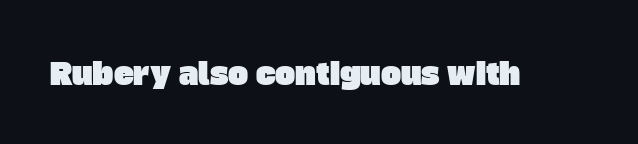
{"serif": "no", "width": "normal", "stroke_contrast": "low", "x_height": "large", "monospaced": "no", "underline": "no", "letter_spacing": "normal", "letter_spacing_em": 0.0, "glyph_px": 30}
